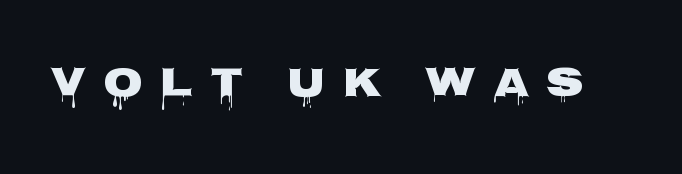
Q: Is the text italic (slanted)? A: No, it is upright.
Q: Is the typeface a serif or a sans-serif typeface? A: Sans-serif.
Q: Is the text underlined? A: No.
Q: Is the spacing between letters normal or unusually wide? A: Unusually wide.
Q: Width (condensed, normal, or wide)? A: Wide.
Q: Stroke contrast? A: Low.
Q: x-height? A: Large.
Q: Monospaced? A: No.
